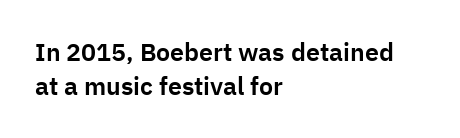
The lettering holds an erect, upright posture throughout. Nobody drew a line under any word here. This rendering uses left alignment, leaving the right contour irregular. Each new line begins a customary step beneath the previous one. Students, note that the glyphs here touch the page at normal intervals.
